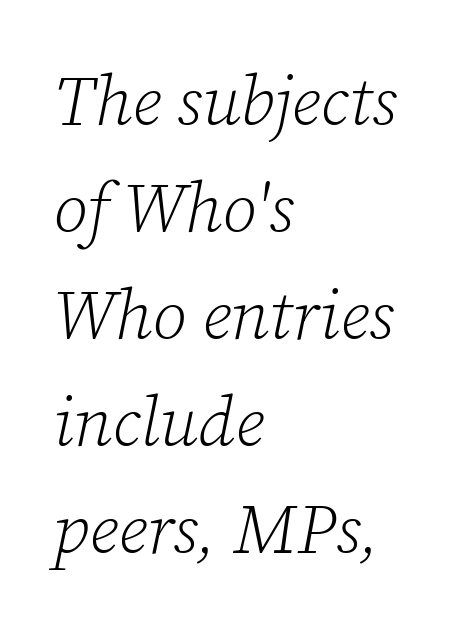
Q: Is the text bold? A: No.
Q: Is the text italic (slanted)? A: Yes, it leans right by about 12 degrees.
Q: Is the typeface a serif or a sans-serif typeface? A: Serif.
Q: Is the text underlined? A: No.
Q: How is the paragraph aligned? A: Left-aligned.
Q: Is the spacing between letters normal or unusually wide? A: Normal.
Q: Is the spacing between lines tight, normal or loose? A: Normal.
Q: Width (condensed, normal, or wide)? A: Normal.
Q: Stroke contrast? A: Low.
Q: x-height? A: Medium.
Q: Monospaced? A: No.
